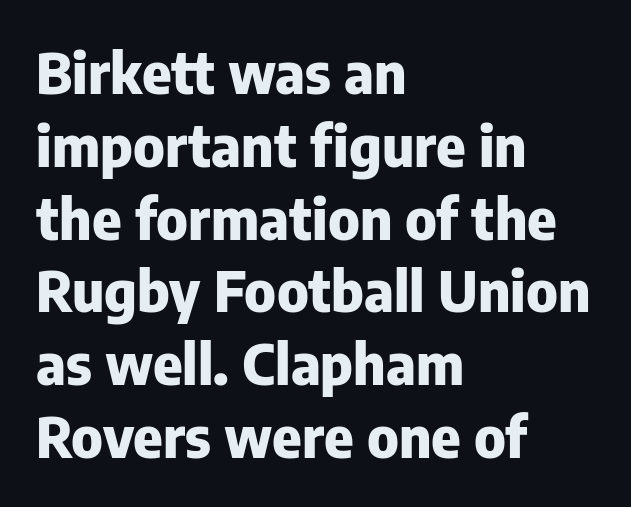
Horizontally, the lines are justified to the leading edge only. Evenly set lines give the paragraph a standard silhouette. It's the straight-up-and-down kind of type. The string is rendered with underlining switched off. Character widths vary here, with narrow letters taking less room than wide ones.
